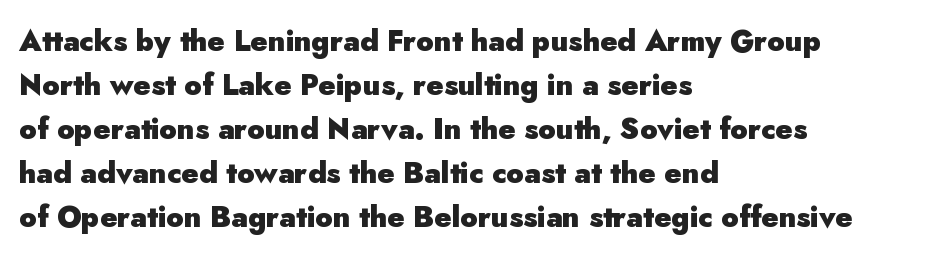
{"serif": "no", "italic": "no", "bold": "yes", "weight": "heavy", "width": "normal", "stroke_contrast": "low", "x_height": "small", "monospaced": "no", "underline": "no", "align": "left", "line_spacing": "normal", "line_spacing_ratio": 1.52, "letter_spacing": "normal", "letter_spacing_em": 0.0, "glyph_px": 29}
